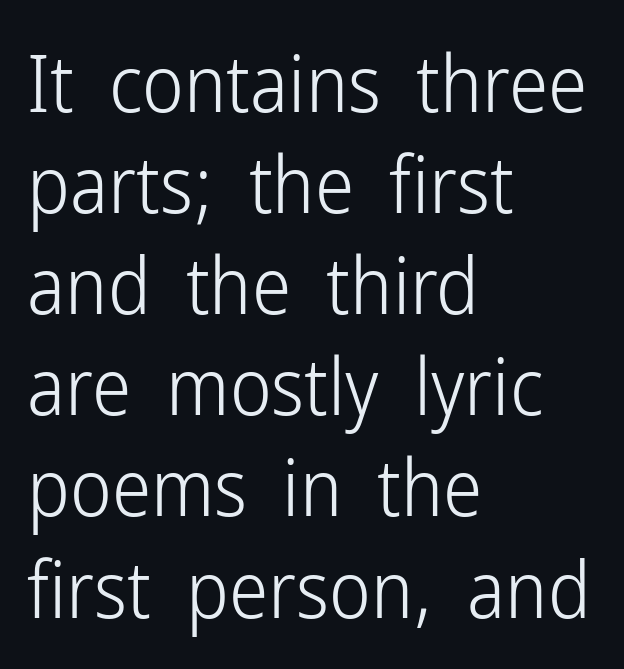
Q: Is the text bold? A: No.
Q: Is the text italic (slanted)? A: No, it is upright.
Q: Is the typeface a serif or a sans-serif typeface? A: Sans-serif.
Q: Is the text underlined? A: No.
Q: How is the paragraph aligned? A: Left-aligned.
Q: Is the spacing between letters normal or unusually wide? A: Normal.
Q: Is the spacing between lines tight, normal or loose? A: Normal.
Q: Width (condensed, normal, or wide)? A: Condensed.
Q: Stroke contrast? A: Low.
Q: x-height? A: Medium.
Q: Monospaced? A: No.
